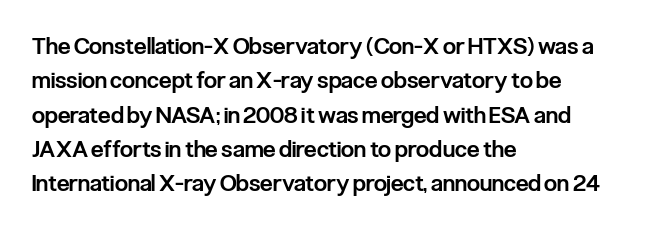
Q: Is the text bold? A: Semi-bold.
Q: Is the text italic (slanted)? A: No, it is upright.
Q: Is the text underlined? A: No.
Q: How is the paragraph aligned? A: Left-aligned.
Q: Is the spacing between letters normal or unusually wide? A: Normal.
Q: Is the spacing between lines tight, normal or loose? A: Normal.
